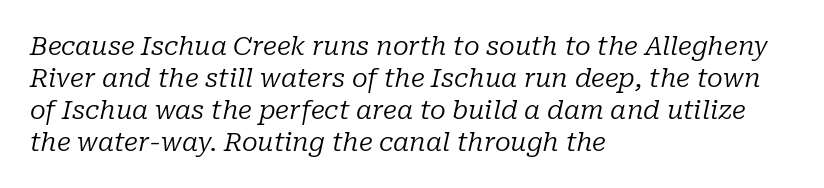
Q: Is the text bold? A: No.
Q: Is the text italic (slanted)? A: Yes, it leans right by about 10 degrees.
Q: Is the text underlined? A: No.
Q: How is the paragraph aligned? A: Left-aligned.
Q: Is the spacing between letters normal or unusually wide? A: Normal.
